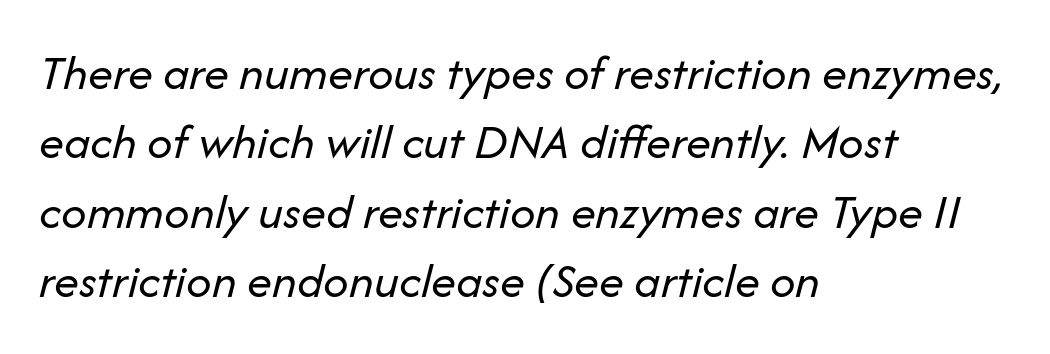
Q: Is the text bold? A: No.
Q: Is the text italic (slanted)? A: Yes, it leans right by about 14 degrees.
Q: Is the text underlined? A: No.
Q: How is the paragraph aligned? A: Left-aligned.
Q: Is the spacing between letters normal or unusually wide? A: Normal.
Q: Is the spacing between lines tight, normal or loose? A: Normal.
Q: Width (condensed, normal, or wide)? A: Normal.
Q: Stroke contrast? A: Low.
Q: x-height? A: Medium.
Q: Monospaced? A: No.
